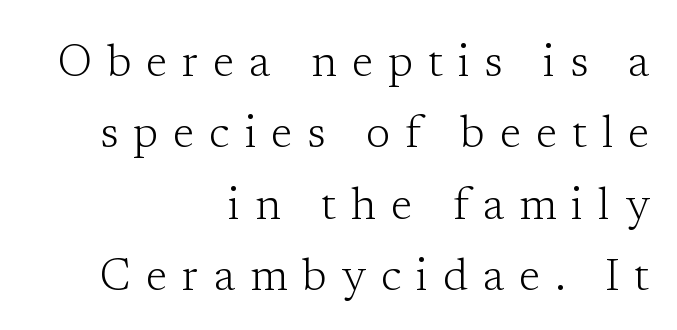
{"serif": "yes", "italic": "no", "bold": "no", "weight": "light", "width": "normal", "stroke_contrast": "low", "x_height": "medium", "monospaced": "no", "underline": "no", "align": "right", "line_spacing": "normal", "line_spacing_ratio": 1.62, "letter_spacing": "wide", "letter_spacing_em": 0.34, "glyph_px": 44}
